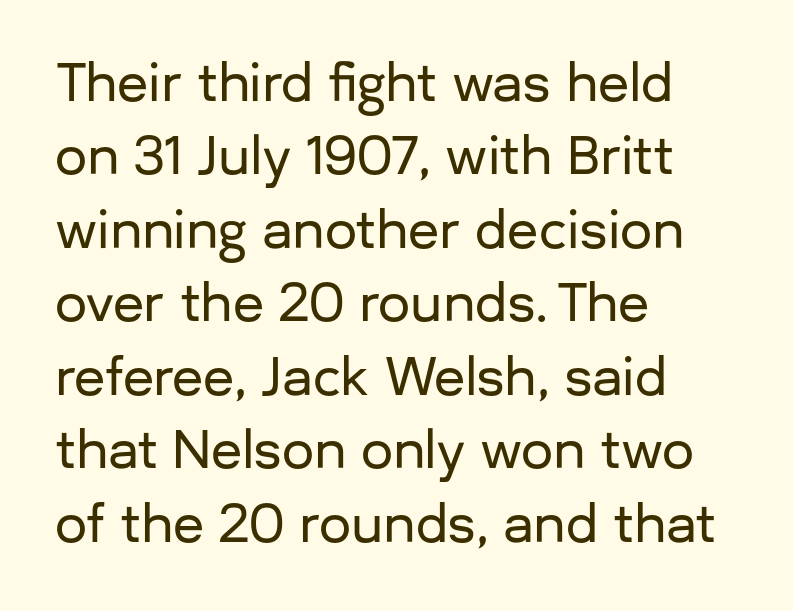
{"serif": "no", "italic": "no", "width": "normal", "stroke_contrast": "low", "x_height": "medium", "monospaced": "no", "underline": "no", "align": "left", "line_spacing": "normal", "line_spacing_ratio": 1.44, "letter_spacing": "normal", "letter_spacing_em": 0.0, "glyph_px": 51}
